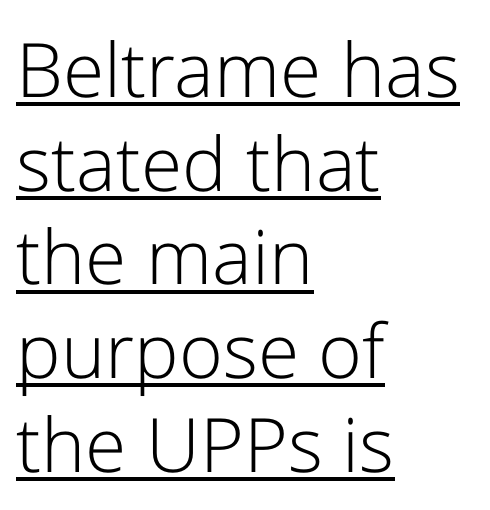
This is sans-serif lettering, the kind often seen on screens and signage. Letter spacing: default. Tall strokes in this sample are plumb rather than angled. Successive baselines arrive at the customary interval. The rendering uses the underline text-decoration.
